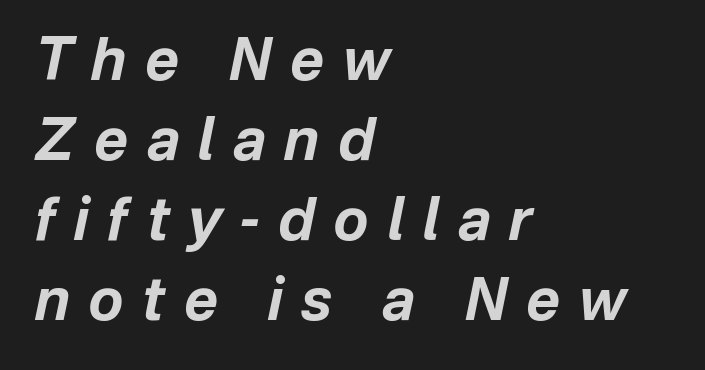
Q: Is the text bold? A: Yes.
Q: Is the text italic (slanted)? A: Yes, it leans right by about 12 degrees.
Q: Is the text underlined? A: No.
Q: How is the paragraph aligned? A: Left-aligned.
Q: Is the spacing between letters normal or unusually wide? A: Unusually wide.
Q: Is the spacing between lines tight, normal or loose? A: Normal.
Q: Width (condensed, normal, or wide)? A: Normal.
Q: Stroke contrast? A: Low.
Q: x-height? A: Medium.
Q: Monospaced? A: No.
